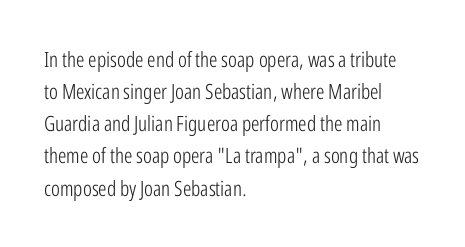
Q: Is the text bold? A: No.
Q: Is the text italic (slanted)? A: No, it is upright.
Q: Is the text underlined? A: No.
Q: How is the paragraph aligned? A: Left-aligned.
Q: Is the spacing between letters normal or unusually wide? A: Normal.
Q: Is the spacing between lines tight, normal or loose? A: Normal.
